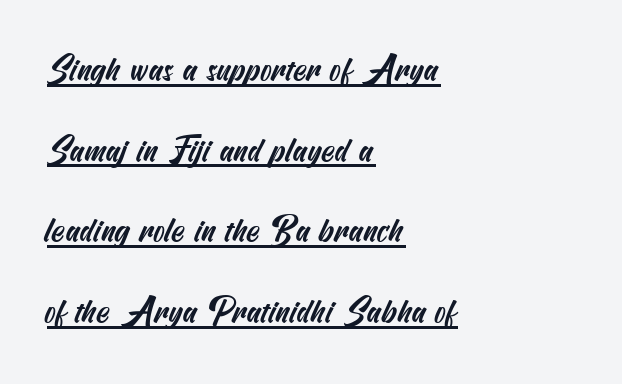
Q: Is the typeface a serif or a sans-serif typeface? A: Sans-serif.
Q: Is the text underlined? A: Yes.
Q: How is the paragraph aligned? A: Left-aligned.
Q: Is the spacing between letters normal or unusually wide? A: Normal.
Q: Is the spacing between lines tight, normal or loose? A: Loose.
Q: Width (condensed, normal, or wide)? A: Condensed.
Q: Stroke contrast? A: Medium.
Q: x-height? A: Small.
